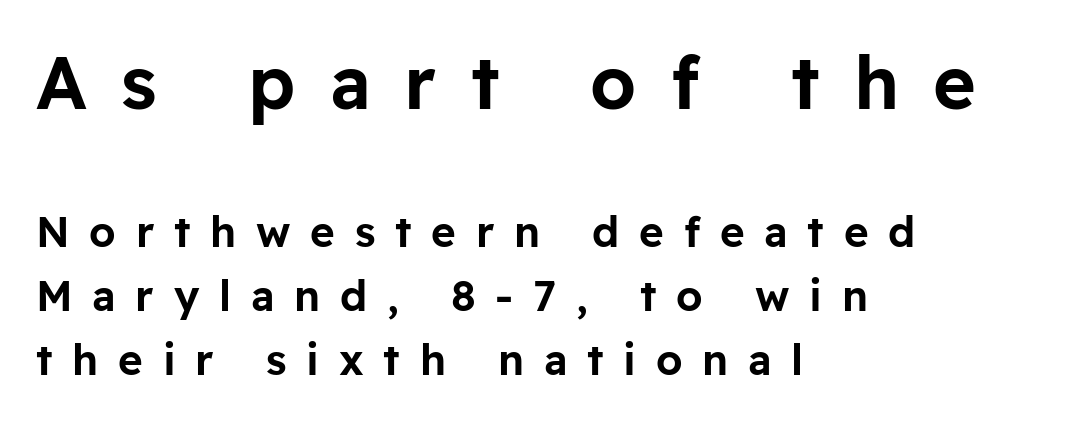
Q: Is the text italic (slanted)? A: No, it is upright.
Q: Is the typeface a serif or a sans-serif typeface? A: Sans-serif.
Q: Is the text underlined? A: No.
Q: How is the paragraph aligned? A: Left-aligned.
Q: Is the spacing between letters normal or unusually wide? A: Unusually wide.
Q: Is the spacing between lines tight, normal or loose? A: Normal.
Q: Which block of text is set in a larger size, the first (top) or the second (bottom)? A: The first (top) one.
Q: Width (condensed, normal, or wide)? A: Normal.
Q: Stroke contrast? A: Low.
Q: x-height? A: Medium.
Q: Monospaced? A: No.
